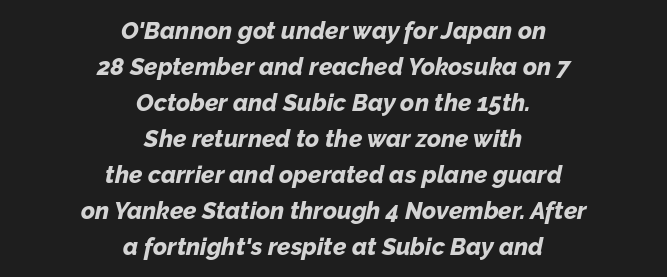
The image shows 24 px bold type, italic (leaning right); set centered, normal line spacing (1.5x), normal letter spacing, not underlined.
